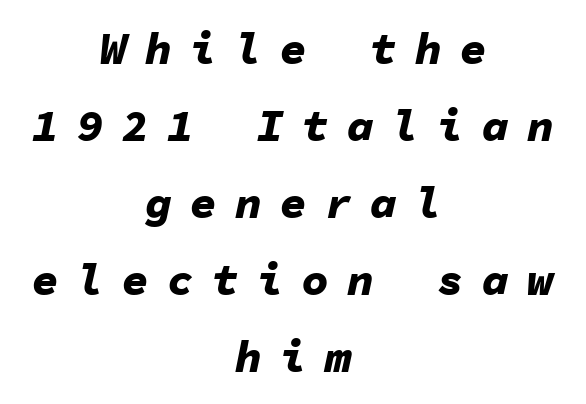
Is the block centered? Yes — each line is placed symmetrically about the middle. Underline: absent. Rendered with sloped, italic letterforms. Glyph-to-glyph distance is far greater than everyday printed text. On the weight axis this lands at bold, roughly 700. The rendering uses typewriter-style spacing with identical character cells.
